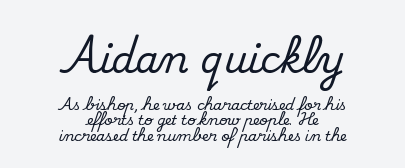
Q: Is the text italic (slanted)? A: Yes.
Q: Is the typeface a serif or a sans-serif typeface? A: Serif.
Q: Is the text underlined? A: No.
Q: How is the paragraph aligned? A: Centered.
Q: Is the spacing between letters normal or unusually wide? A: Normal.
Q: Is the spacing between lines tight, normal or loose? A: Tight.
Q: Which block of text is set in a larger size, the first (top) or the second (bottom)? A: The first (top) one.
Q: Width (condensed, normal, or wide)? A: Normal.
Q: Stroke contrast? A: Medium.
Q: x-height? A: Small.
Q: Monospaced? A: No.
